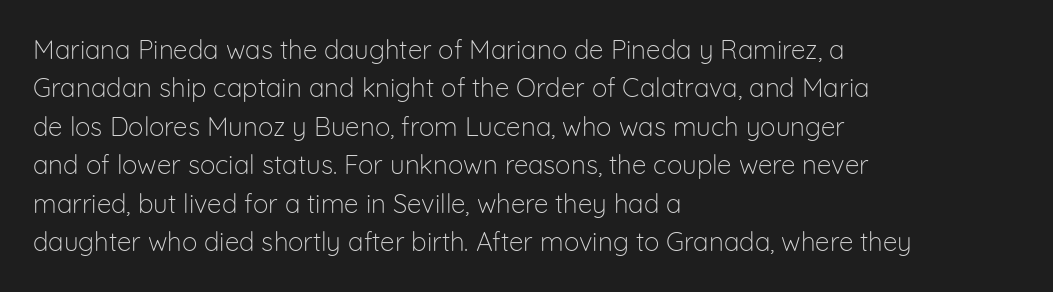
Q: Is the text bold? A: No.
Q: Is the text italic (slanted)? A: No, it is upright.
Q: Is the text underlined? A: No.
Q: How is the paragraph aligned? A: Left-aligned.
Q: Is the spacing between letters normal or unusually wide? A: Normal.
Q: Is the spacing between lines tight, normal or loose? A: Normal.
